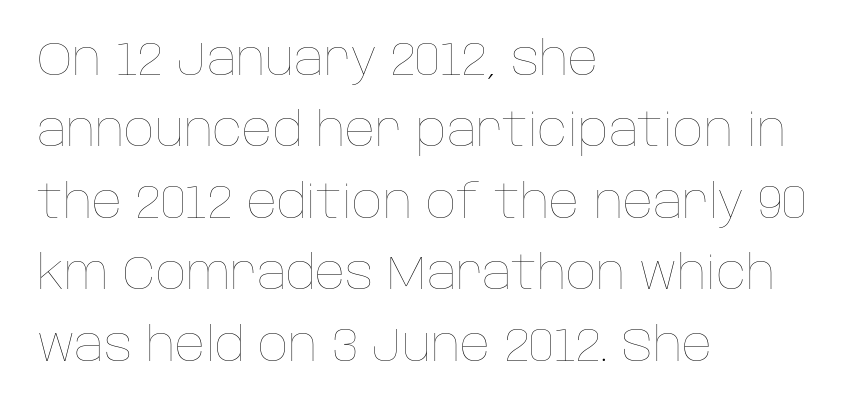
Spacing verdict: proportional, widths tailored to each character. You can tell it's not italic because the verticals are truly vertical. All the whitespace from short lines collects on the right. The face used here is rendered with its standard letterfit. The foot of each line stays bare and open. The rendering uses a moderate line-height, typical for paragraphs.
